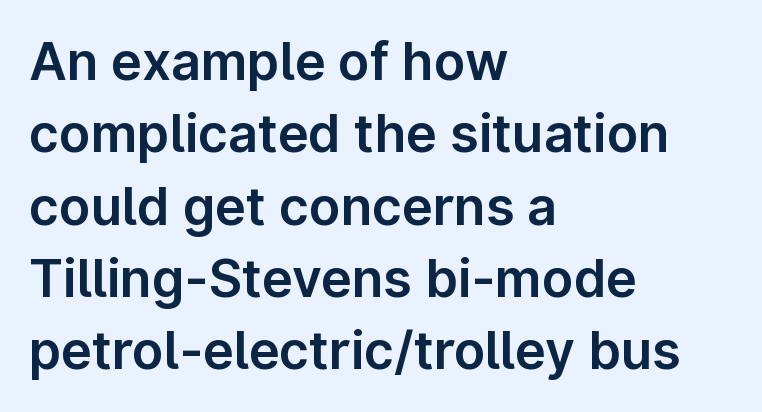
The image shows 52 px sans-serif type, upright; set left-aligned, normal line spacing (1.39x), normal letter spacing, not underlined; low stroke contrast and a medium x-height.
